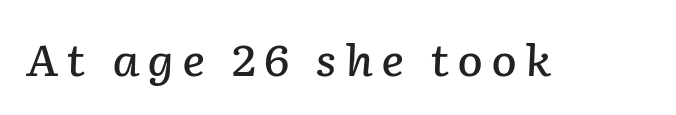
{"italic": "yes", "lean": "right", "slant_degrees": 2, "bold": "semi", "weight": "semibold", "width": "normal", "stroke_contrast": "low", "x_height": "medium", "monospaced": "no", "underline": "no", "glyph_px": 43}
